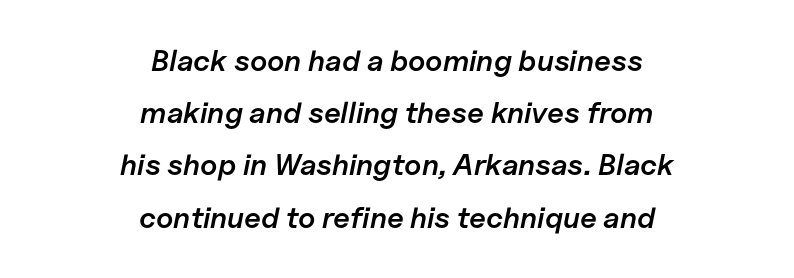
The strip under each line holds only bare page. This sample is center-justified, so both line endings float freely. This is moderately heavy type, rendered in semibold. Designer's note — italics engaged.
